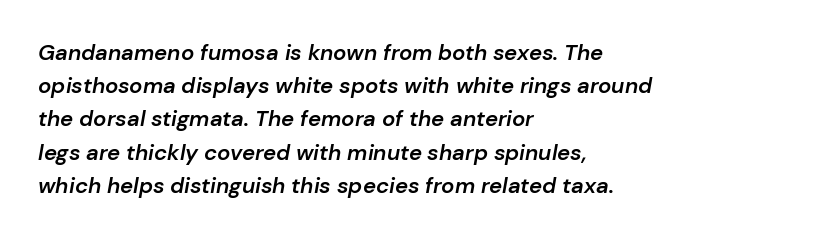
{"italic": "yes", "lean": "right", "slant_degrees": 10, "bold": "semi", "underline": "no", "align": "left", "line_spacing": "normal", "line_spacing_ratio": 1.51, "letter_spacing": "normal", "letter_spacing_em": 0.0, "glyph_px": 22}
